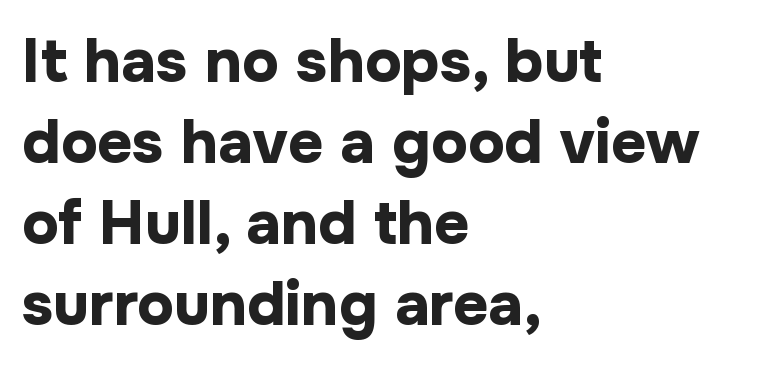
Letters rest on an invisible, unmarked baseline. Here the designer chose a conventional face with non-uniform glyph widths. Alignment: flush left. The sample has been set heavy, in full bold. Serif or sans? Sans — the stroke terminals are bare. Vertical spacing — default.
